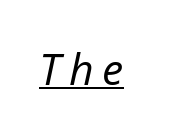
{"italic": "yes", "lean": "right", "slant_degrees": 12, "bold": "no", "weight": "regular", "width": "normal", "stroke_contrast": "low", "x_height": "medium", "monospaced": "no", "underline": "yes", "letter_spacing": "wide", "letter_spacing_em": 0.2, "glyph_px": 43}
